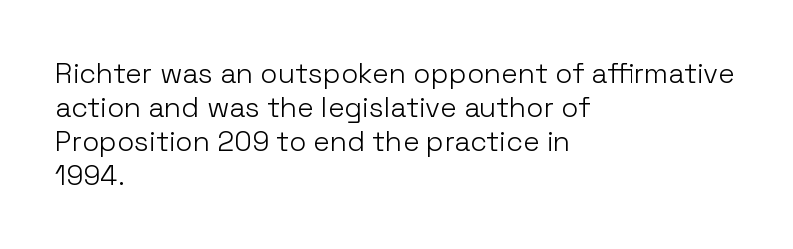
The image shows 28 px light sans-serif type, upright; set left-aligned, line spacing 1.21x, normal letter spacing, not underlined; low stroke contrast and a medium x-height.
